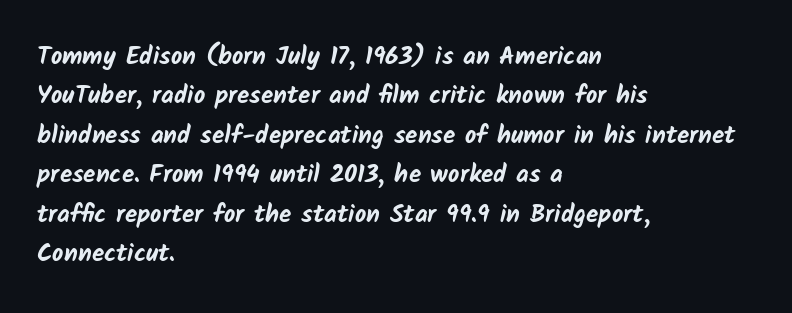
The letterforms sit shoulder to shoulder at normal distance. These words are printed bold, with thick strokes throughout. This sample is left-justified, so line endings fall wherever the words run out. Leading matches the norm, producing a regular column.
